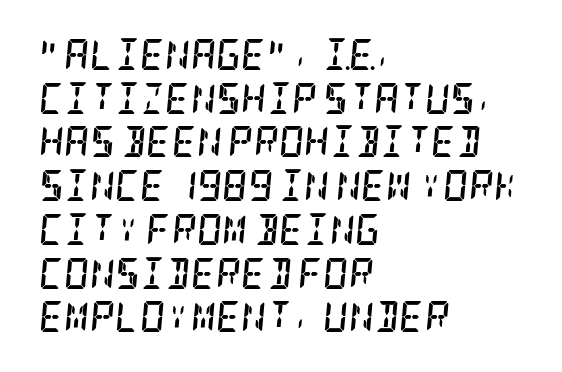
The image shows 31 px semibold, condensed serif type, italic (leaning right); set left-aligned, normal line spacing (1.41x), normal letter spacing, not underlined; low stroke contrast and a large x-height.
